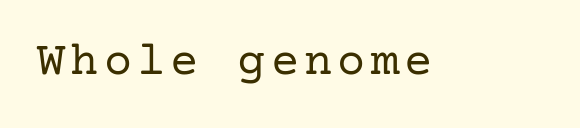
The image shows 47 px regular-weight serif type, upright; set not underlined; low stroke contrast and a medium x-height.
